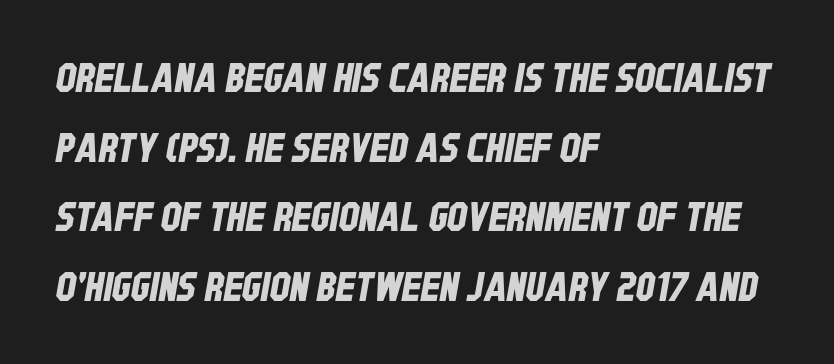
Q: Is the typeface a serif or a sans-serif typeface? A: Sans-serif.
Q: Is the text underlined? A: No.
Q: How is the paragraph aligned? A: Left-aligned.
Q: Is the spacing between letters normal or unusually wide? A: Normal.
Q: Width (condensed, normal, or wide)? A: Condensed.
Q: Stroke contrast? A: Low.
Q: x-height? A: Large.
Q: Monospaced? A: No.
